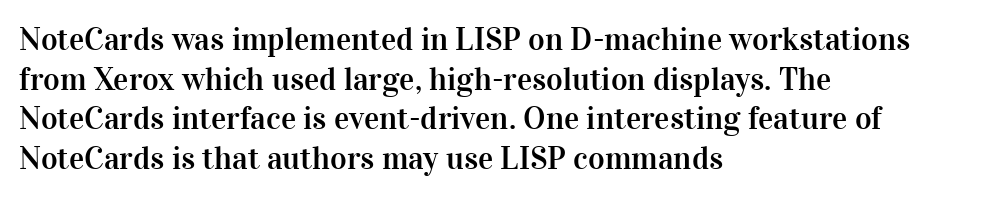
The image shows 32 px serif type, upright; set left-aligned, line spacing 1.24x, normal letter spacing, not underlined; high stroke contrast and a medium x-height.
